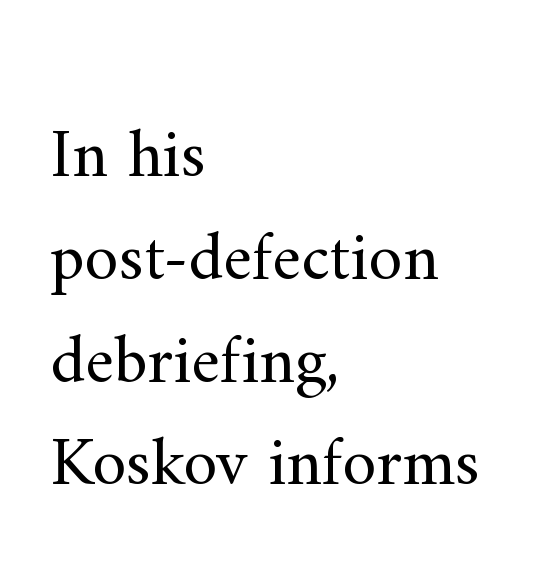
The image shows 69 px regular-weight serif type, upright; set left-aligned, normal line spacing (1.49x), normal letter spacing, not underlined; medium stroke contrast and a small x-height.
